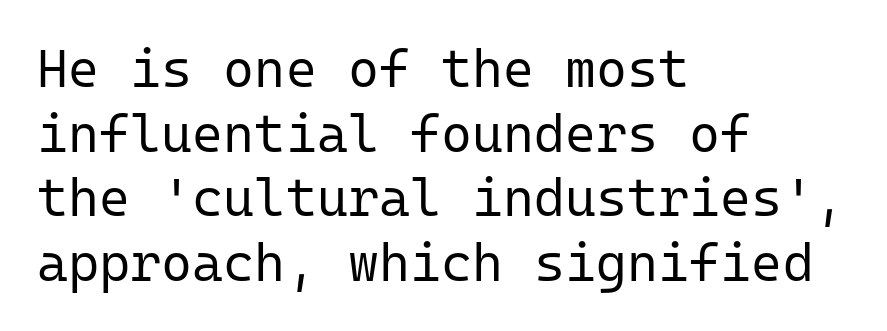
The image shows 53 px regular-weight sans-serif type, upright, monospaced; set left-aligned, line spacing 1.22x, normal letter spacing, not underlined; low stroke contrast and a medium x-height.
